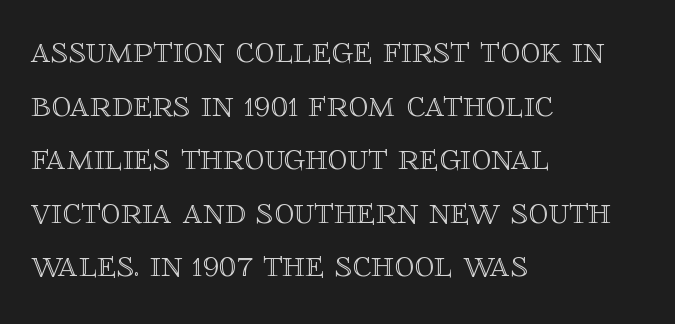
Note the varied advance widths — an 'i' is clearly narrower than an 'm'. The font's upright variant was chosen for this text. Words appear dense and cohesive because spacing is normal. Does the leading feel generous? No, just average.
